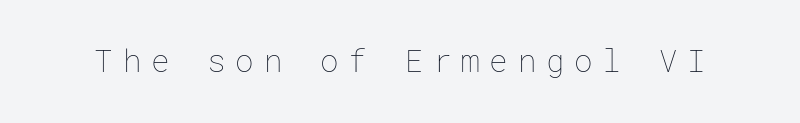
The image shows 31 px thin type, upright; set unusually wide letter spacing (+0.31 em), not underlined; low stroke contrast and a medium x-height.
